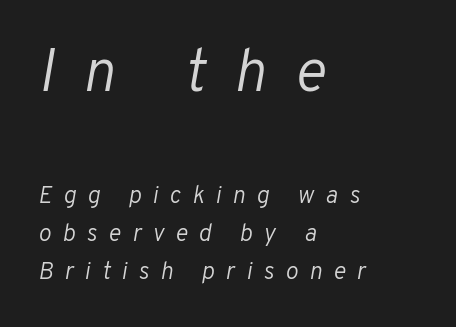
{"italic": "yes", "lean": "right", "slant_degrees": 10, "bold": "no", "weight": "light", "width": "normal", "stroke_contrast": "low", "x_height": "medium", "monospaced": "no", "underline": "no", "align": "left", "line_spacing": "normal", "line_spacing_ratio": 1.58, "letter_spacing": "wide", "letter_spacing_em": 0.47, "larger_block": "first", "size_ratio": 2.5, "glyph_px": 60}
